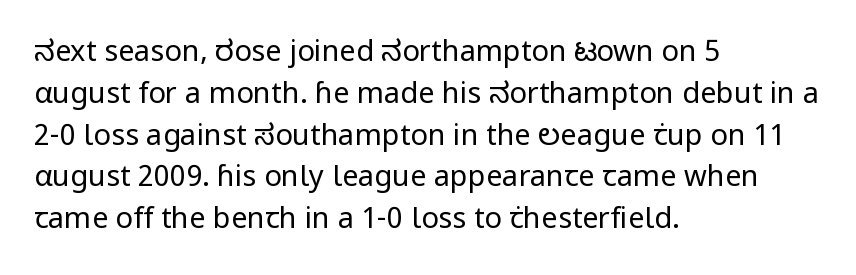
Q: Is the text bold? A: No.
Q: Is the text italic (slanted)? A: No, it is upright.
Q: Is the typeface a serif or a sans-serif typeface? A: Sans-serif.
Q: Is the text underlined? A: No.
Q: How is the paragraph aligned? A: Left-aligned.
Q: Is the spacing between letters normal or unusually wide? A: Normal.
Q: Is the spacing between lines tight, normal or loose? A: Normal.
Q: Width (condensed, normal, or wide)? A: Normal.
Q: Stroke contrast? A: Low.
Q: x-height? A: Medium.
Q: Monospaced? A: No.
